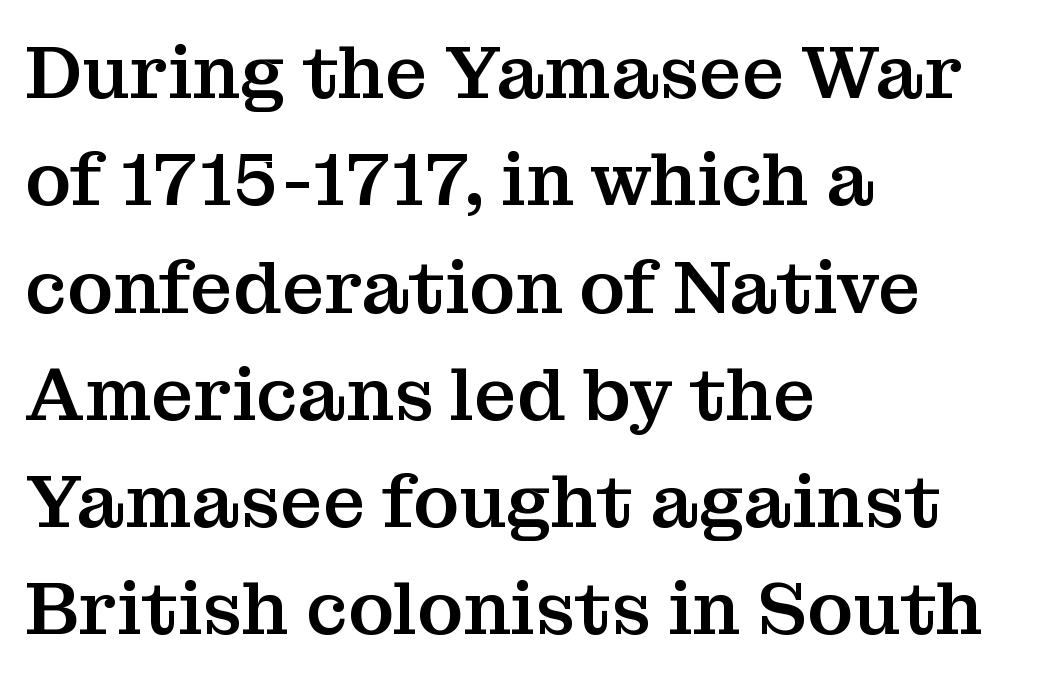
{"serif": "yes", "italic": "no", "width": "normal", "stroke_contrast": "medium", "x_height": "medium", "monospaced": "no", "underline": "no", "align": "left", "line_spacing": "normal", "line_spacing_ratio": 1.45, "letter_spacing": "normal", "letter_spacing_em": 0.0, "glyph_px": 74}
